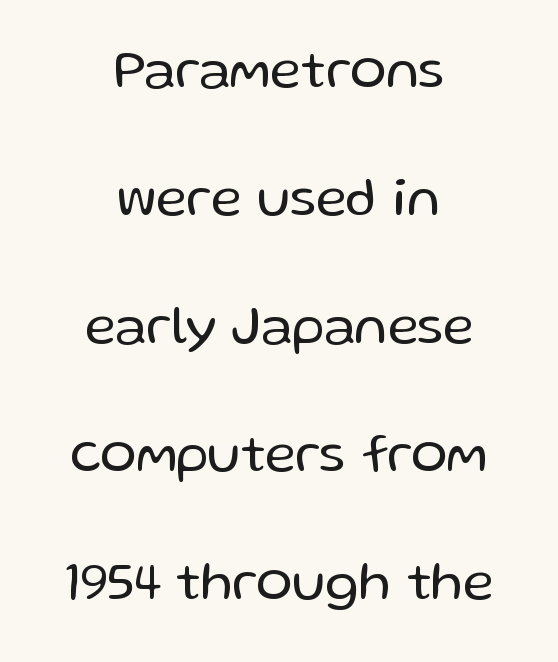
Q: Is the text bold? A: No.
Q: Is the text italic (slanted)? A: No, it is upright.
Q: Is the typeface a serif or a sans-serif typeface? A: Sans-serif.
Q: Is the text underlined? A: No.
Q: How is the paragraph aligned? A: Centered.
Q: Is the spacing between letters normal or unusually wide? A: Normal.
Q: Is the spacing between lines tight, normal or loose? A: Loose.
Q: Width (condensed, normal, or wide)? A: Normal.
Q: Stroke contrast? A: Low.
Q: x-height? A: Medium.
Q: Monospaced? A: No.
